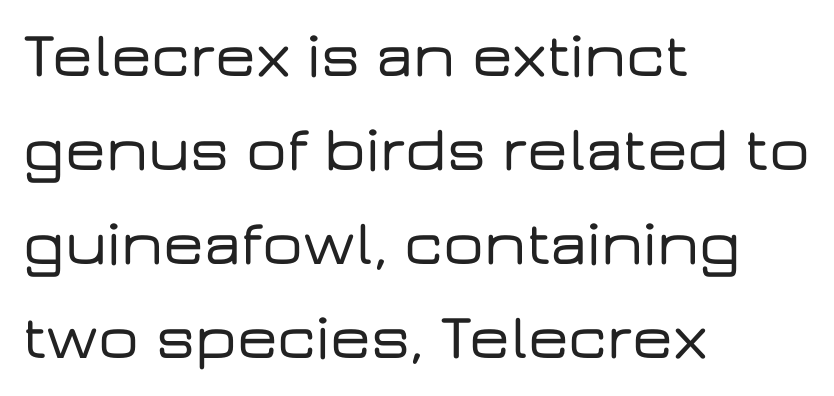
The image shows 64 px wide sans-serif type, upright; set left-aligned, normal line spacing (1.47x), normal letter spacing, not underlined; low stroke contrast and a medium x-height.
